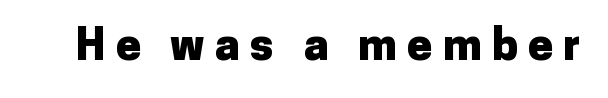
{"serif": "no", "italic": "no", "bold": "yes", "weight": "heavy", "width": "normal", "stroke_contrast": "low", "x_height": "medium", "monospaced": "no", "underline": "no", "letter_spacing": "wide", "letter_spacing_em": 0.24, "glyph_px": 44}
